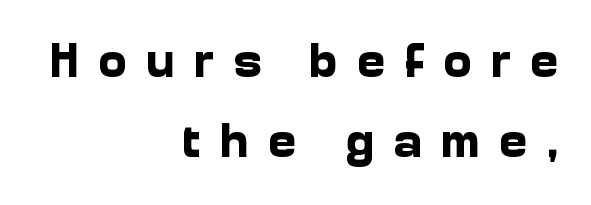
These words are printed bold, with thick strokes throughout. Rule under the text: the space is simply empty. This is sans-serif lettering, the kind often seen on screens and signage. Successive baselines arrive at the customary interval. Each line ends at the same right margin while the left side varies.
